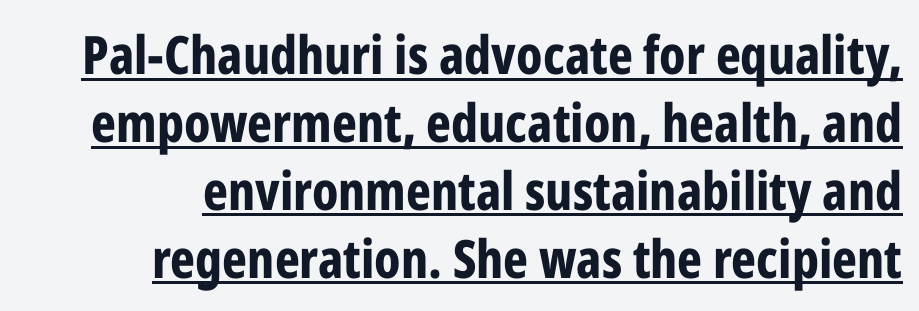
{"serif": "no", "italic": "no", "bold": "yes", "weight": "bold", "width": "condensed", "stroke_contrast": "low", "x_height": "medium", "monospaced": "no", "underline": "yes", "align": "right", "line_spacing": "normal", "line_spacing_ratio": 1.28, "letter_spacing": "normal", "letter_spacing_em": 0.0, "glyph_px": 53}
